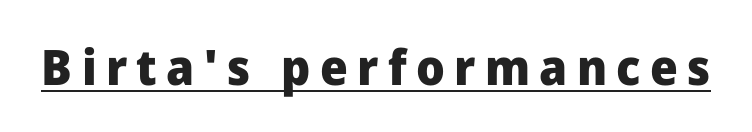
The image shows 49 px heavy sans-serif type, upright; set underlined; low stroke contrast and a medium x-height.
